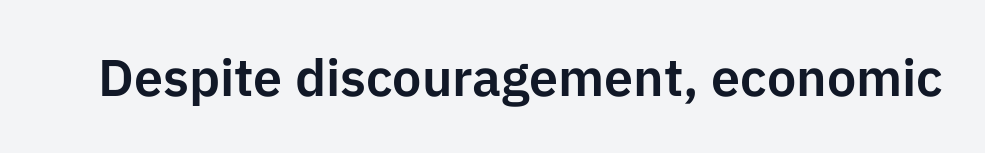
Q: Is the text italic (slanted)? A: No, it is upright.
Q: Is the typeface a serif or a sans-serif typeface? A: Sans-serif.
Q: Is the text underlined? A: No.
Q: Is the spacing between letters normal or unusually wide? A: Normal.
Q: Width (condensed, normal, or wide)? A: Normal.
Q: Stroke contrast? A: Low.
Q: x-height? A: Medium.
Q: Monospaced? A: No.
